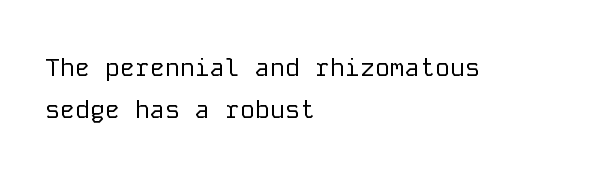
The image shows 25 px text type, upright; set left-aligned, normal line spacing (1.67x), normal letter spacing, not underlined.
